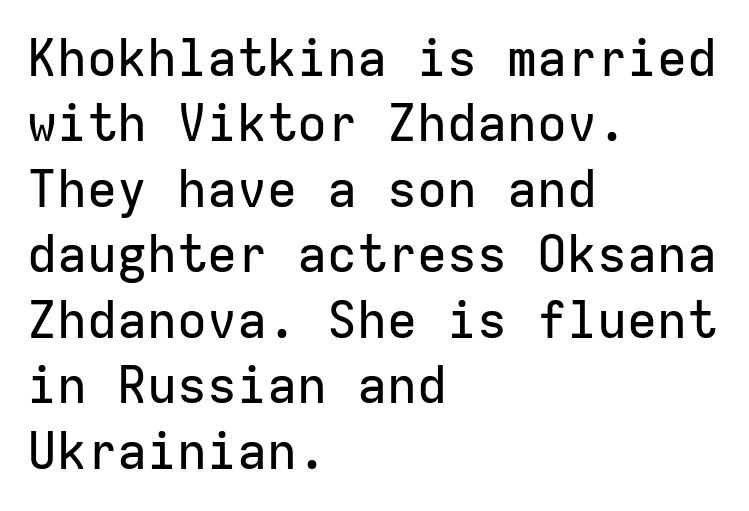
Q: Is the text italic (slanted)? A: No, it is upright.
Q: Is the typeface a serif or a sans-serif typeface? A: Sans-serif.
Q: Is the text underlined? A: No.
Q: How is the paragraph aligned? A: Left-aligned.
Q: Is the spacing between letters normal or unusually wide? A: Normal.
Q: Is the spacing between lines tight, normal or loose? A: Normal.
Q: Width (condensed, normal, or wide)? A: Normal.
Q: Stroke contrast? A: Low.
Q: x-height? A: Medium.
Q: Monospaced? A: Yes.
